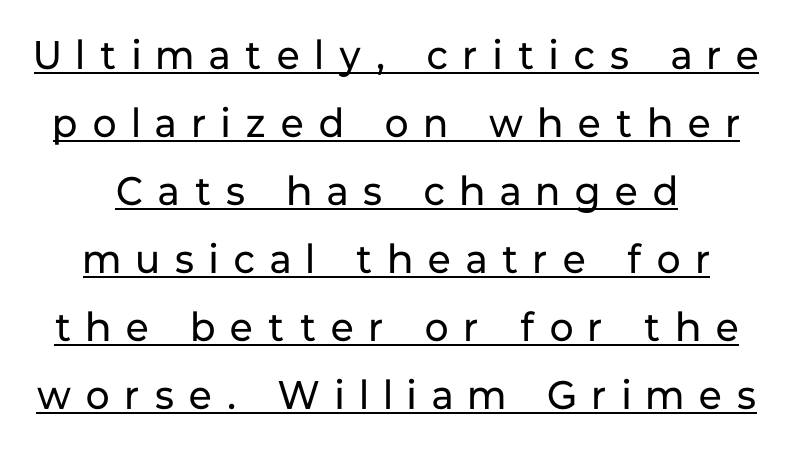
The image shows 40 px regular-weight sans-serif type, upright; set normal line spacing (1.7x), unusually wide letter spacing (+0.39 em), underlined; low stroke contrast and a medium x-height.
